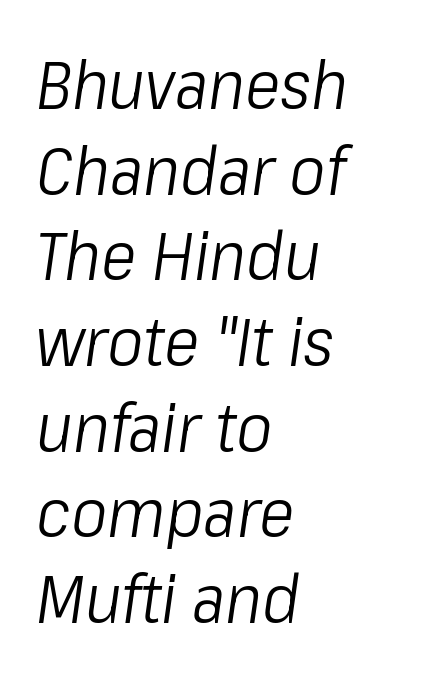
Q: Is the text bold? A: No.
Q: Is the text italic (slanted)? A: Yes, it leans right by about 8 degrees.
Q: Is the text underlined? A: No.
Q: How is the paragraph aligned? A: Left-aligned.
Q: Is the spacing between letters normal or unusually wide? A: Normal.
Q: Is the spacing between lines tight, normal or loose? A: Normal.
Q: Width (condensed, normal, or wide)? A: Condensed.
Q: Stroke contrast? A: Low.
Q: x-height? A: Medium.
Q: Monospaced? A: No.
